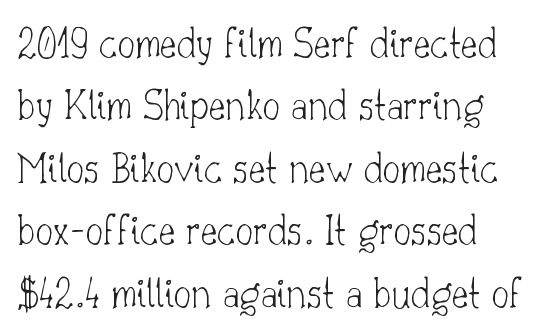
Tracking here is standard; glyphs follow each other at the usual distance. The specimen reads as upright at a glance. The space between consecutive lines is moderate. You could not count columns in this text — the font is proportionally spaced. Quick note: underline off.
